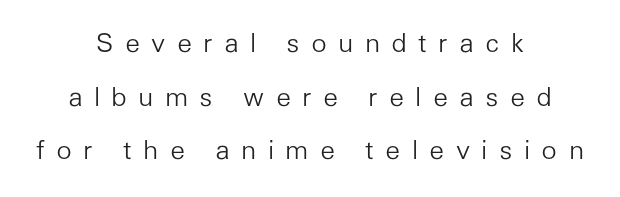
The image shows 26 px text type, upright; set centered, loose line spacing (2.06x), unusually wide letter spacing (+0.43 em), not underlined.
